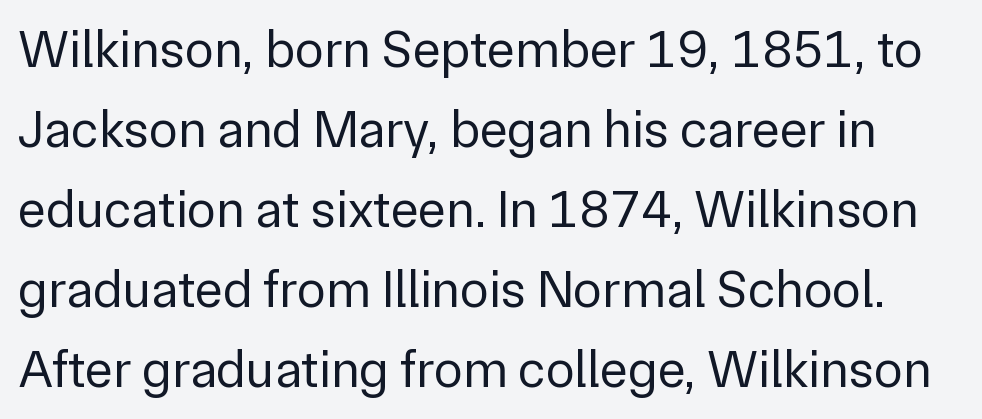
{"serif": "no", "italic": "no", "bold": "no", "weight": "regular", "width": "normal", "stroke_contrast": "low", "x_height": "medium", "monospaced": "no", "underline": "no", "line_spacing": "normal", "line_spacing_ratio": 1.51, "letter_spacing": "normal", "letter_spacing_em": 0.0, "glyph_px": 53}
